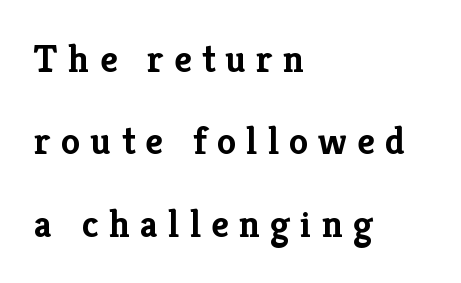
The words here are not underlined. The lettering stays uniformly vertical, giving the passage a roman look. Varying glyph widths throughout — classic text-font behaviour. Words appear elongated and porous because spacing is wide. The typeface chosen for these lines features serifs. Compared with a centered layout, this one pins lines to the left instead.
